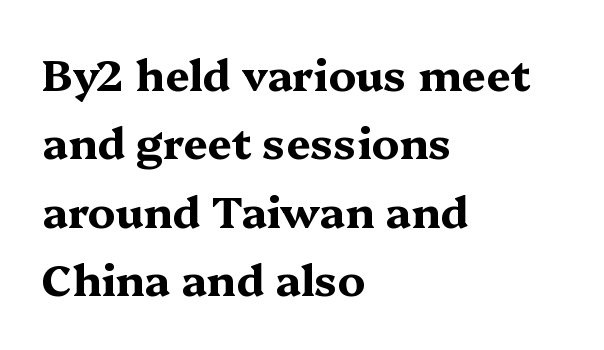
The image shows 43 px bold, wide serif type, upright; set left-aligned, normal line spacing (1.59x), normal letter spacing, not underlined; medium stroke contrast and a medium x-height.
